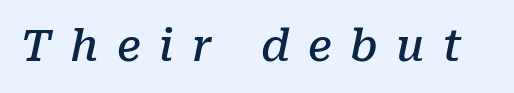
{"serif": "yes", "italic": "yes", "lean": "right", "slant_degrees": 10, "bold": "semi", "weight": "semibold", "width": "normal", "stroke_contrast": "low", "x_height": "medium", "monospaced": "no", "underline": "no", "letter_spacing": "wide", "letter_spacing_em": 0.43, "glyph_px": 43}
